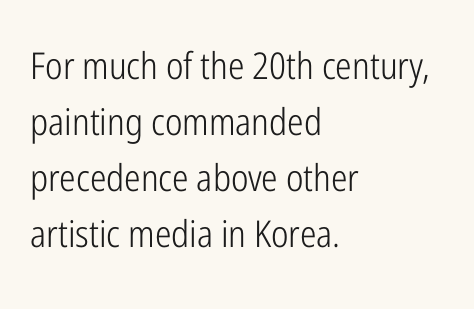
These lines keep a tight, regular rhythm from letter to letter. Each new line begins a customary step beneath the previous one. Varying glyph widths throughout — classic text-font behaviour. Every character sits straight up, as roman type does. Is this a sans? Yes — the strokes have no serifs.
